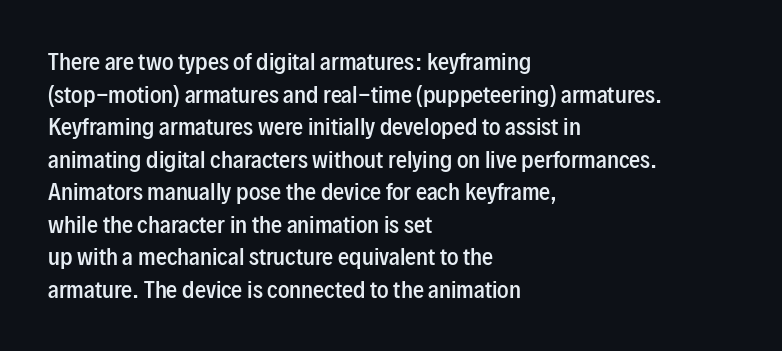
Short and long lines alike share a common starting point at left. Quick note: not italic, upright. In terms of leading, this rendering sits right in the middle. The gap between lines stays unmarked.
